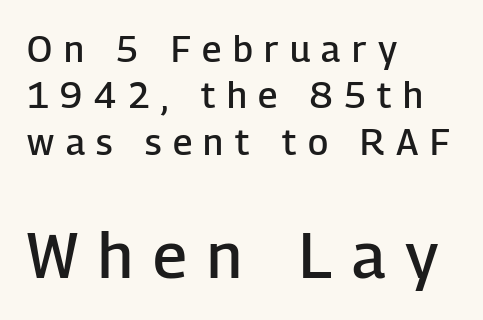
Short and long lines alike share a common starting point at left. Plain, unruled lines of type. Firm but not heavy-handed strokes: this text is semibold. If you drew a line through each stem, it would be perfectly vertical. The leading is moderate, giving the passage an even texture. The emphasis by scale lands on block number two, below.
